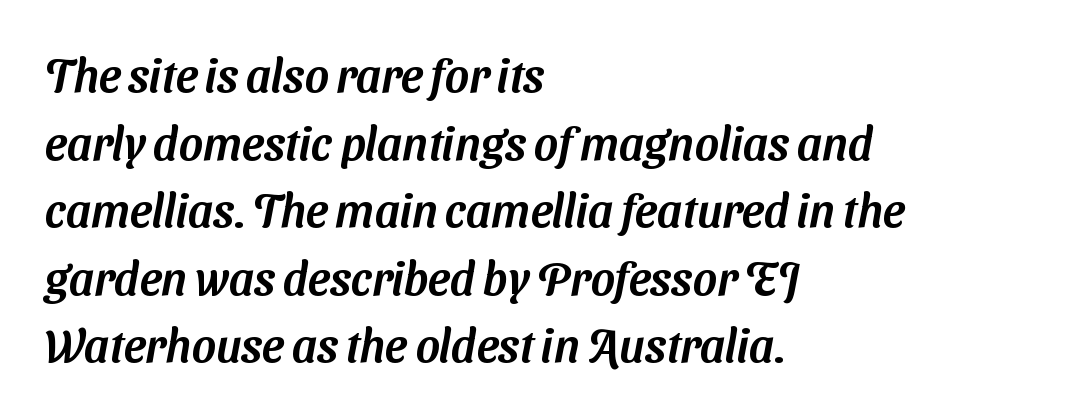
The rendering keeps characters at their native spacing. Each line starts at the same left margin while the right side varies. The face used here is proportionally spaced, like ordinary book or web type. Honestly, there is no underline to notice here at all.
